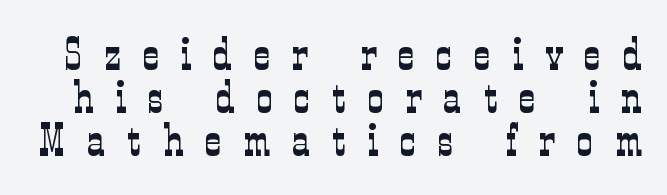
A typesetter would call this proportional, since set widths differ per character. Stroke mass is kept to a normal reading level or below. In terms of leading, this rendering errs on the cramped side. Spacing between characters has been opened up far beyond the box default.
